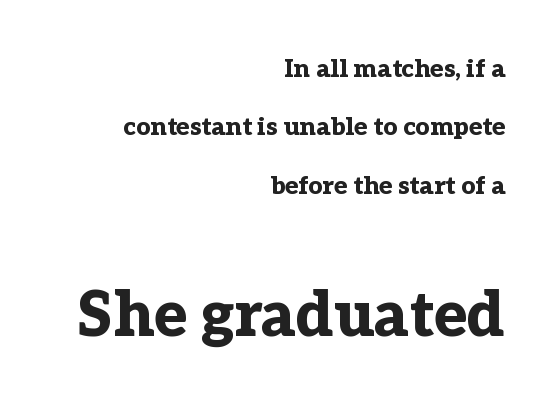
Q: Is the text bold? A: Yes.
Q: Is the text italic (slanted)? A: No, it is upright.
Q: Is the typeface a serif or a sans-serif typeface? A: Serif.
Q: Is the text underlined? A: No.
Q: How is the paragraph aligned? A: Right-aligned.
Q: Is the spacing between letters normal or unusually wide? A: Normal.
Q: Is the spacing between lines tight, normal or loose? A: Loose.
Q: Which block of text is set in a larger size, the first (top) or the second (bottom)? A: The second (bottom) one.
Q: Width (condensed, normal, or wide)? A: Normal.
Q: Stroke contrast? A: Low.
Q: x-height? A: Medium.
Q: Monospaced? A: No.
